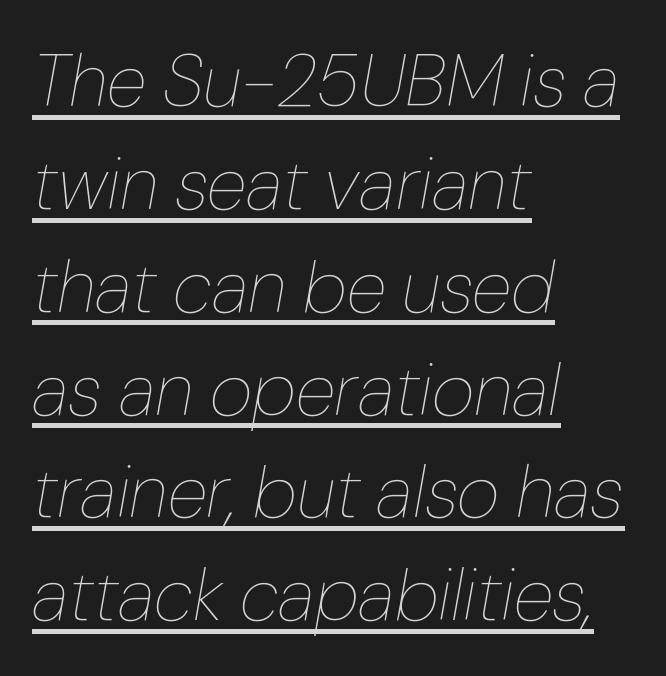
How would I describe the line gaps? Plain and ordinary. Stroke thickness stays within the range of a standard reading face or lighter. Is the type slanted? Yes — the strokes lean at a clear angle. Each letter keeps its own natural width here, so spacing adapts to shape.
